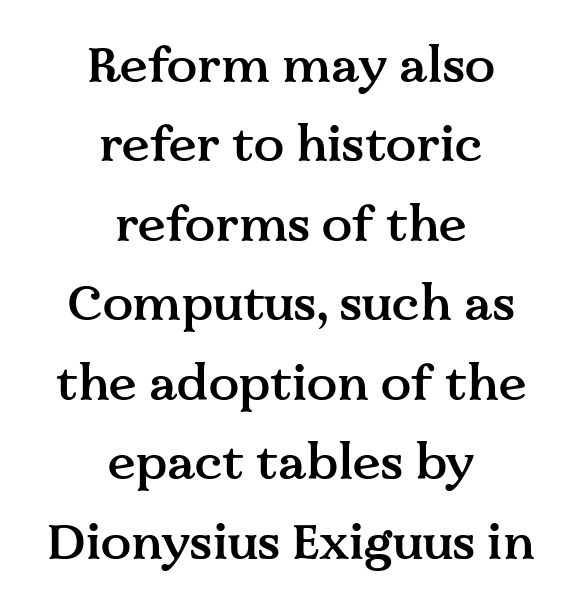
Q: Is the text bold? A: Semi-bold.
Q: Is the text italic (slanted)? A: No, it is upright.
Q: Is the typeface a serif or a sans-serif typeface? A: Serif.
Q: Is the text underlined? A: No.
Q: How is the paragraph aligned? A: Centered.
Q: Is the spacing between letters normal or unusually wide? A: Normal.
Q: Is the spacing between lines tight, normal or loose? A: Normal.
Q: Width (condensed, normal, or wide)? A: Normal.
Q: Stroke contrast? A: Medium.
Q: x-height? A: Medium.
Q: Monospaced? A: No.
